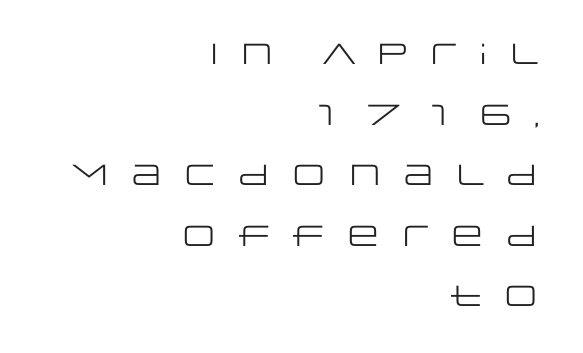
Vertically, the passage feels expansive, rows floating well apart. You could not count columns in this text — the font is proportionally spaced. Each row of text sits above clean, open space. The weight would be labelled regular, book, light, or lighter still. To sum up the face: it is a sans, with no serifs.
